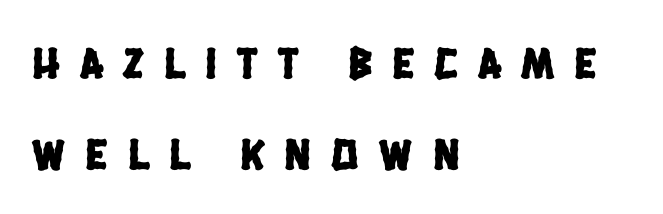
Q: Is the typeface a serif or a sans-serif typeface? A: Sans-serif.
Q: Is the text underlined? A: No.
Q: How is the paragraph aligned? A: Left-aligned.
Q: Is the spacing between letters normal or unusually wide? A: Unusually wide.
Q: Is the spacing between lines tight, normal or loose? A: Loose.
Q: Width (condensed, normal, or wide)? A: Condensed.
Q: Stroke contrast? A: Low.
Q: x-height? A: Large.
Q: Monospaced? A: No.
